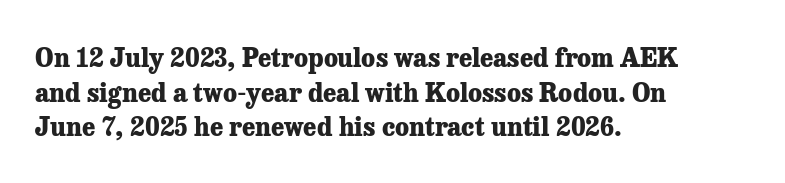
The type sits square on the baseline with zero lean. Summary of weight: heavy, a full bold. Rule under the text: the space is simply empty. Is the letter spacing exaggerated? No — it looks like the ordinary default.
